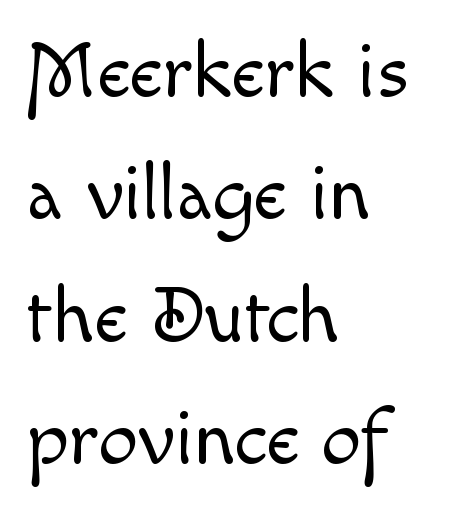
The image shows 79 px light type, upright; set left-aligned, normal line spacing (1.55x), normal letter spacing, not underlined; a small x-height.
